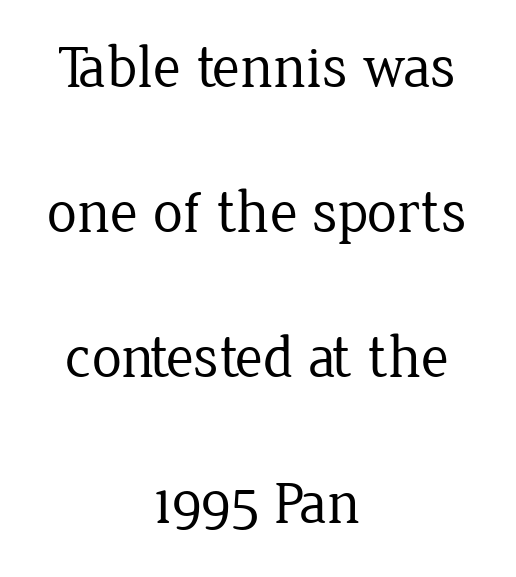
The image shows 60 px regular-weight serif type, upright; set centered, loose line spacing (2.42x), normal letter spacing, not underlined; low stroke contrast and a medium x-height.
